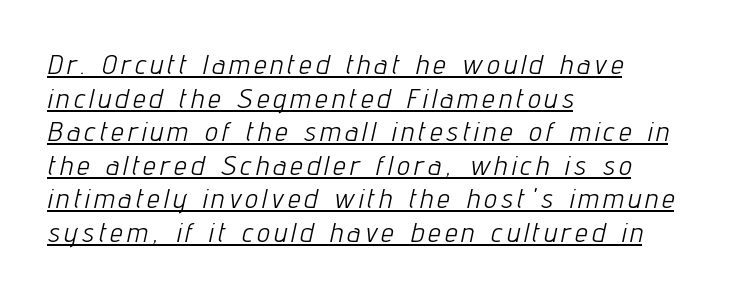
Q: Is the text bold? A: No.
Q: Is the text italic (slanted)? A: Yes, it leans right by about 12 degrees.
Q: Is the text underlined? A: Yes.
Q: How is the paragraph aligned? A: Left-aligned.
Q: Width (condensed, normal, or wide)? A: Condensed.
Q: Stroke contrast? A: Low.
Q: x-height? A: Medium.
Q: Monospaced? A: No.
